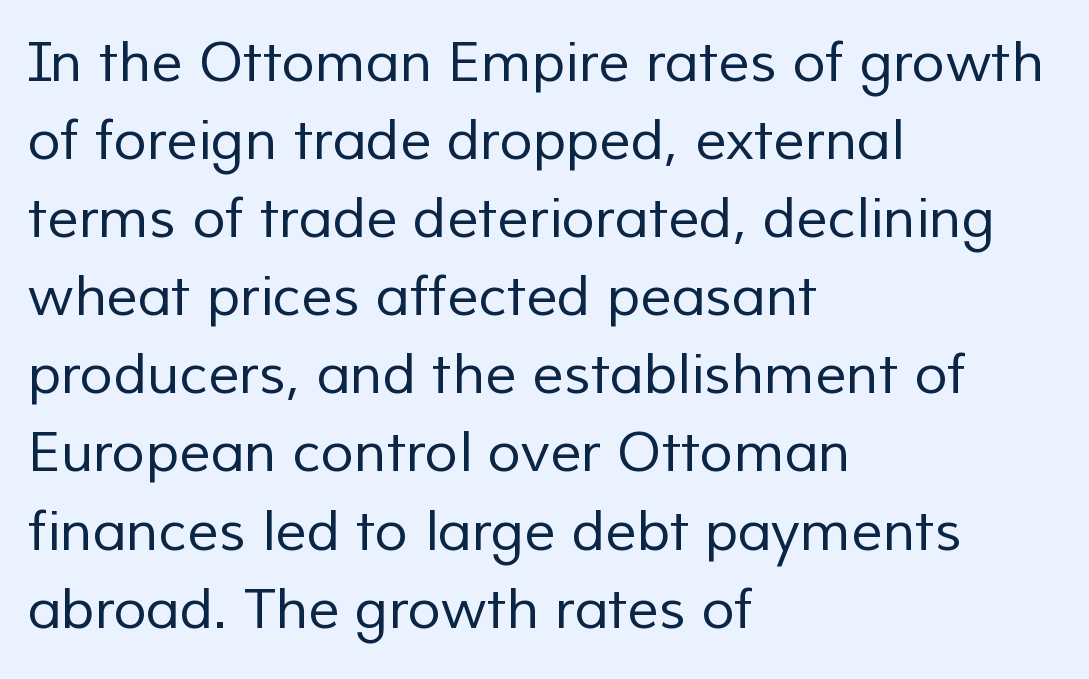
The image shows 55 px regular-weight sans-serif type; set left-aligned, normal line spacing (1.42x), normal letter spacing, not underlined; low stroke contrast and a medium x-height.
